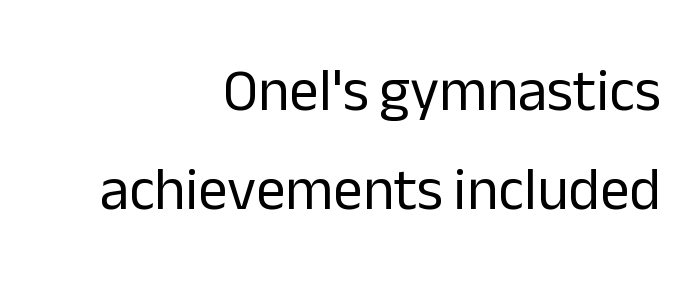
If you measured baseline to baseline, you'd find a middling distance. Looks like regular typesetting: each glyph gets only the width it needs. Casual observation: everything's shoved over to the right. Is there any slant? The stems are plumb.
